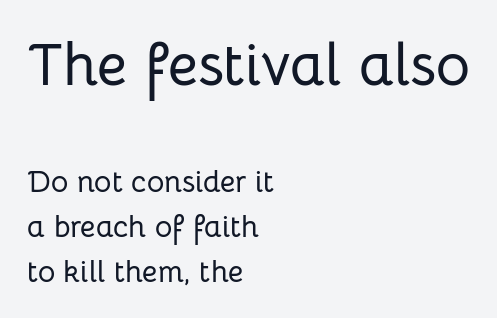
The image shows 59 px sans-serif type, upright; set left-aligned, normal line spacing (1.49x), normal letter spacing, not underlined; the first (top) block is 1.97x larger; low stroke contrast and a medium x-height.
